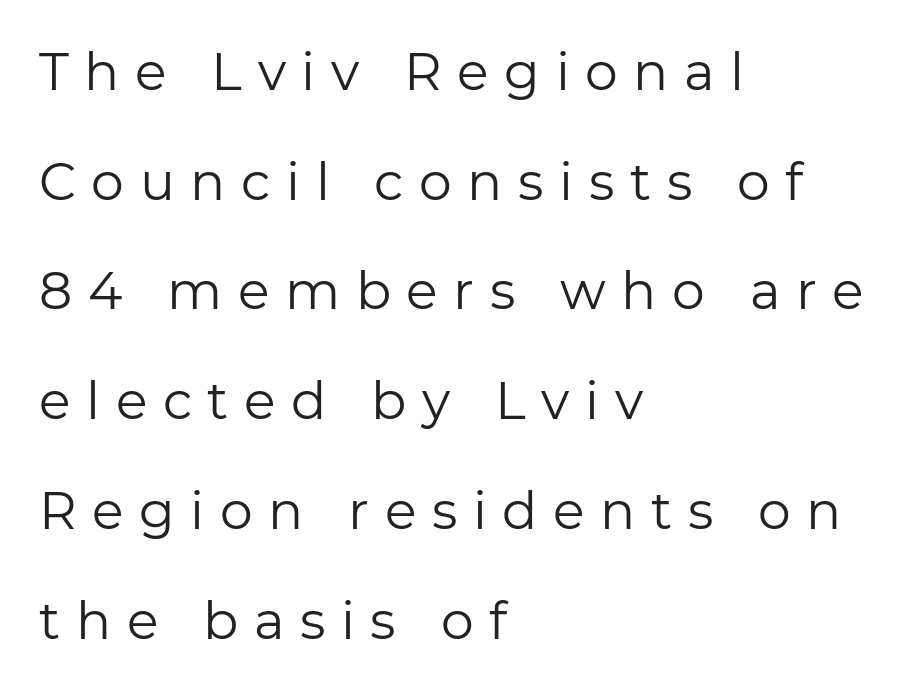
No word sits above an underline. Observe the wide spacing: letters keep a clear distance from each other. The typeface has the unassuming heft of standard copy or less. The specimen reads as upright at a glance. Note the varied advance widths — an 'i' is clearly narrower than an 'm'. Typographically, this falls in the sans-serif category.
